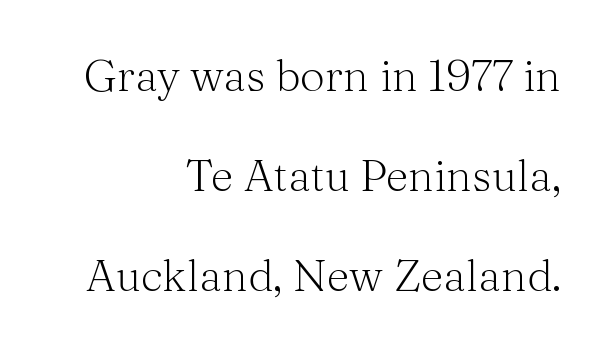
The line-height multiplier appears high, well above default. Students, note that the glyphs here touch the page at normal intervals. This rendering employs a face with finishing strokes, i.e., a serif. Line ends are locked; line starts wander.
